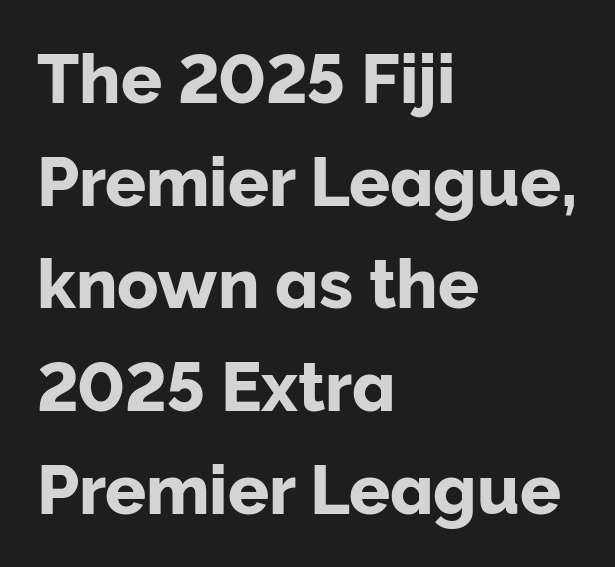
Horizontal alignment here is leftward, the default for most running prose. The typography opts for an upright posture over an oblique one. Glyph-to-glyph distance matches everyday printed text. Looks like regular typesetting: each glyph gets only the width it needs. The glyphs in this specimen are sans serif.
